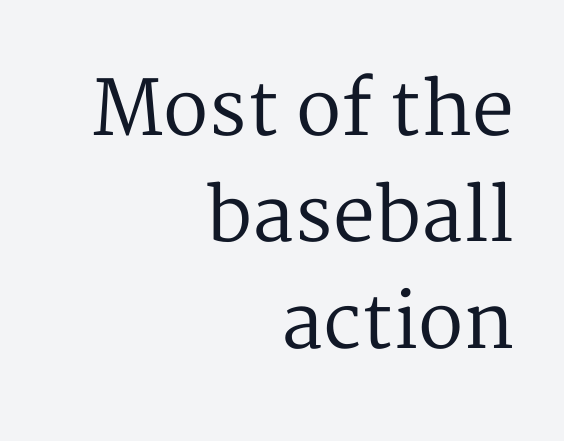
{"serif": "yes", "italic": "no", "bold": "no", "weight": "regular", "width": "normal", "stroke_contrast": "medium", "x_height": "medium", "monospaced": "no", "underline": "no", "align": "right", "line_spacing": "normal", "line_spacing_ratio": 1.42, "letter_spacing": "normal", "letter_spacing_em": 0.0, "glyph_px": 75}
